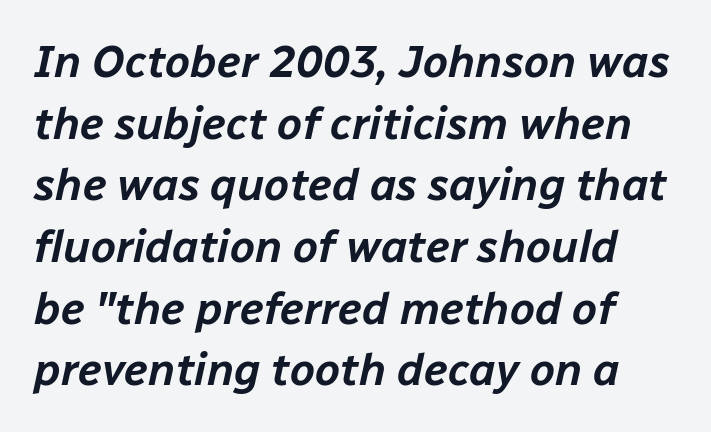
This sample has the flowing, uneven cadence of proportional lettering. Beneath every word, the page is bare. Default kerning and tracking; the words read as compact shapes. The rows are spaced the way most documents space them.
